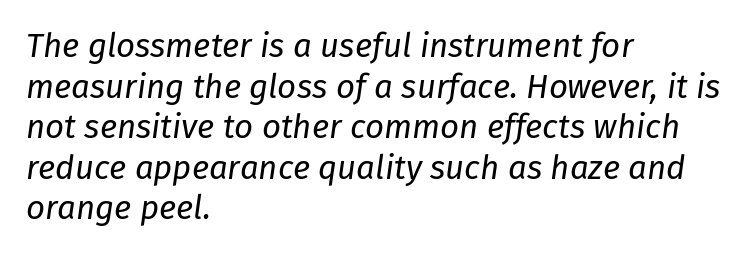
{"italic": "yes", "lean": "right", "slant_degrees": 8, "bold": "no", "weight": "regular", "width": "normal", "stroke_contrast": "low", "x_height": "medium", "monospaced": "no", "underline": "no", "align": "left", "line_spacing_ratio": 1.23, "letter_spacing": "normal", "letter_spacing_em": 0.0, "glyph_px": 33}
